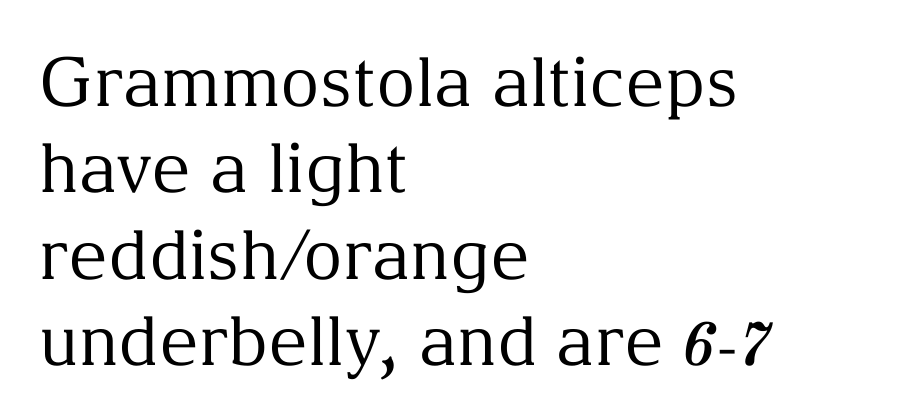
The image shows 68 px regular-weight serif type, upright; set left-aligned, normal line spacing (1.27x), normal letter spacing, not underlined; medium stroke contrast and a medium x-height.
